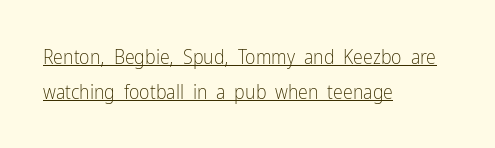
Q: Is the text bold? A: No.
Q: Is the text italic (slanted)? A: No, it is upright.
Q: Is the text underlined? A: Yes.
Q: How is the paragraph aligned? A: Left-aligned.
Q: Is the spacing between letters normal or unusually wide? A: Normal.
